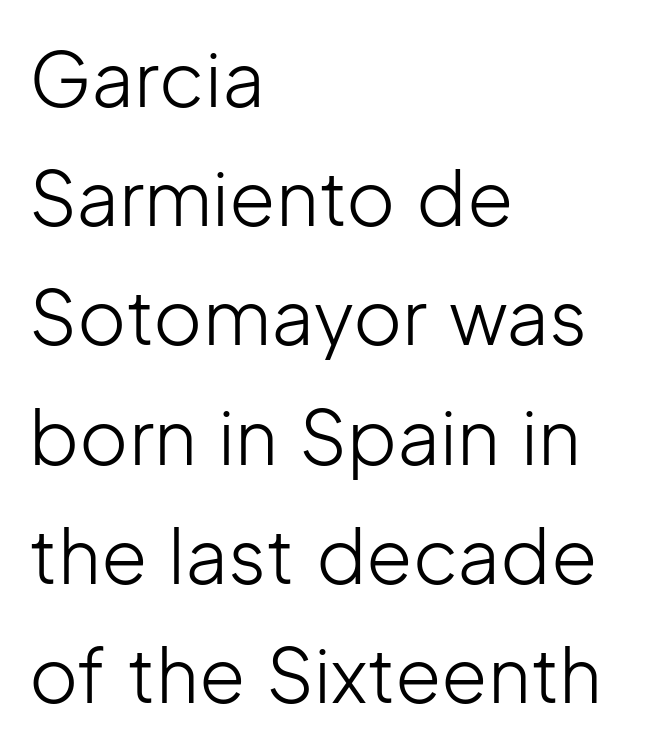
Q: Is the text bold? A: No.
Q: Is the text italic (slanted)? A: No, it is upright.
Q: Is the typeface a serif or a sans-serif typeface? A: Sans-serif.
Q: Is the text underlined? A: No.
Q: How is the paragraph aligned? A: Left-aligned.
Q: Is the spacing between letters normal or unusually wide? A: Normal.
Q: Is the spacing between lines tight, normal or loose? A: Normal.
Q: Width (condensed, normal, or wide)? A: Normal.
Q: Stroke contrast? A: Low.
Q: x-height? A: Medium.
Q: Monospaced? A: No.
